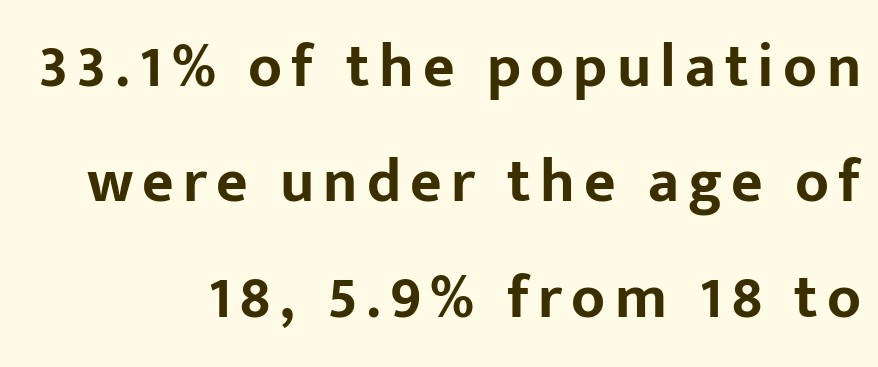
The specimen reads as upright at a glance. The typesetter chose a ragged-left arrangement here. Spacing verdict: proportional, widths tailored to each character. Bold? Absolutely — the strokes are thick and heavy. The foot of each line stays bare and open. Unlike a traditional serif, this face leaves its strokes unadorned.
